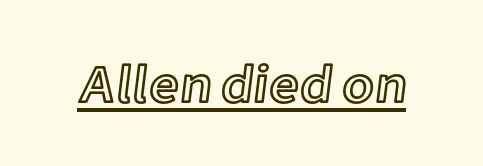
The image shows 53 px text type; set normal letter spacing, underlined; a medium x-height.
